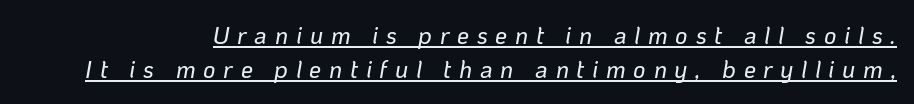
The image shows 24 px text type, italic (leaning right); set normal line spacing (1.43x), unusually wide letter spacing (+0.32 em), underlined.
